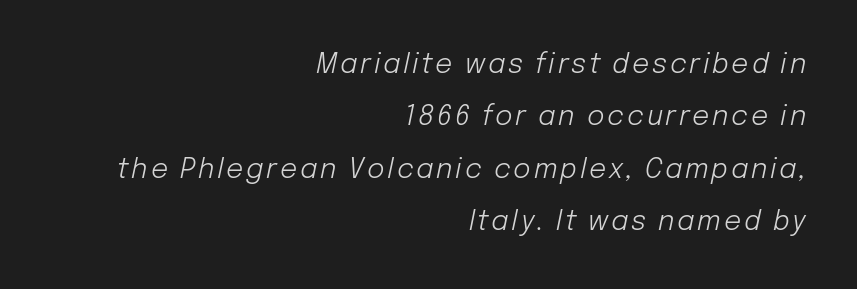
Q: Is the text bold? A: No.
Q: Is the text italic (slanted)? A: Yes, it leans right by about 12 degrees.
Q: Is the text underlined? A: No.
Q: How is the paragraph aligned? A: Right-aligned.
Q: Is the spacing between lines tight, normal or loose? A: Loose.
